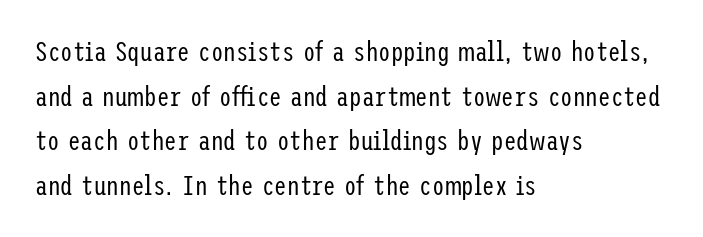
Nobody touched the tracking dial on this one. Weight: regular or lighter. Honestly, there is no underline to notice here at all. A typesetter would call this leading conventional body-copy spacing. A roman cut, with each character standing at attention. Type style note: lacks serifs.
